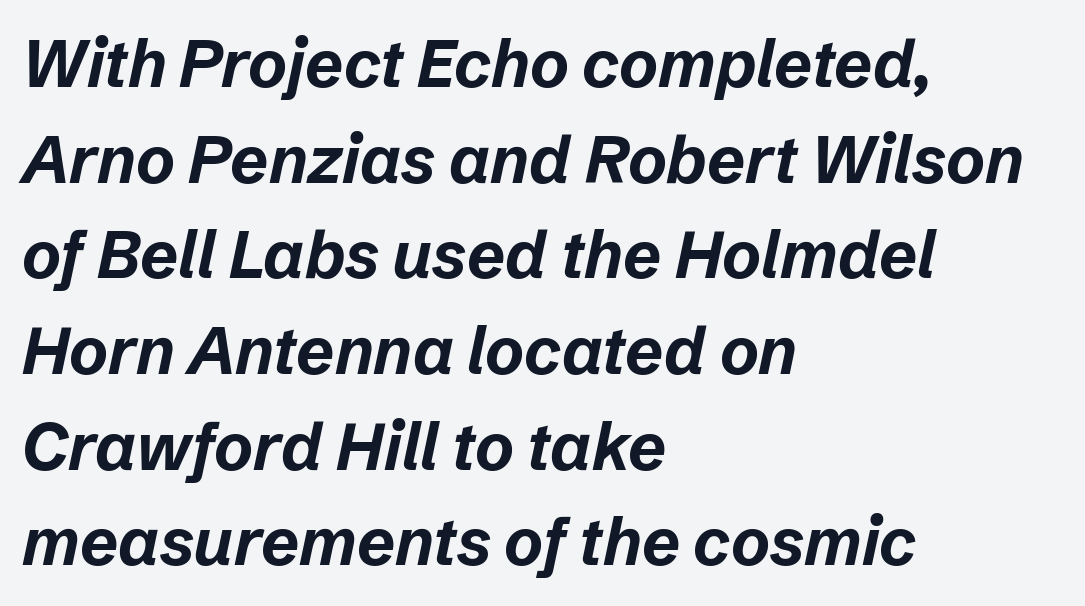
A typesetter would call this proportional, since set widths differ per character. The passage shown stacks its lines at a standard gap. No extra tracking has been applied to these lines. In terms of posture, this sample is oblique. Weight check: bold — yes, fully.
